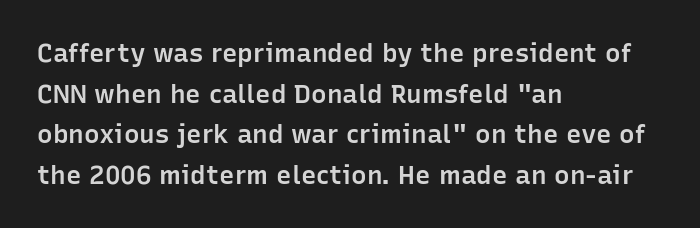
The image shows 26 px text type, upright; set left-aligned, normal line spacing (1.56x), normal letter spacing, not underlined.
